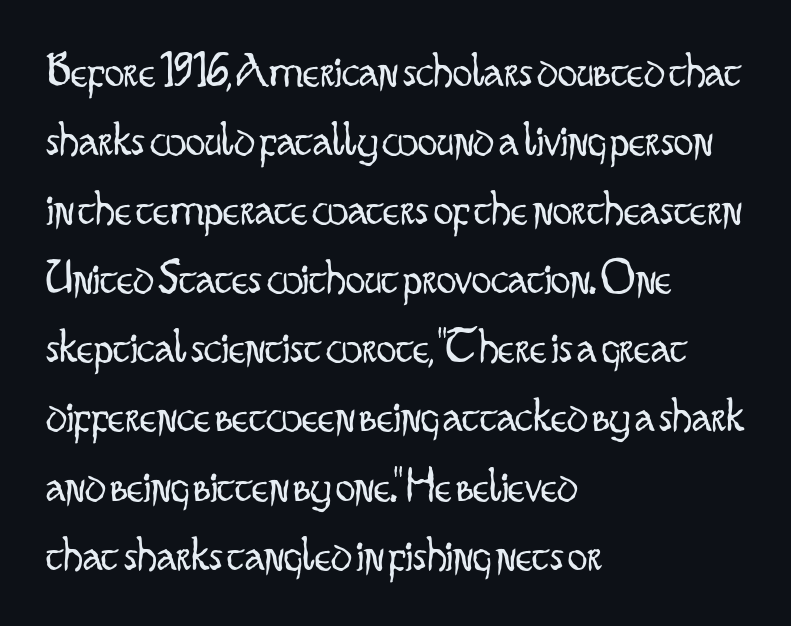
Q: Is the text bold? A: No.
Q: Is the text italic (slanted)? A: No, it is upright.
Q: Is the typeface a serif or a sans-serif typeface? A: Sans-serif.
Q: Is the text underlined? A: No.
Q: How is the paragraph aligned? A: Left-aligned.
Q: Is the spacing between letters normal or unusually wide? A: Normal.
Q: Is the spacing between lines tight, normal or loose? A: Normal.
Q: Width (condensed, normal, or wide)? A: Condensed.
Q: Stroke contrast? A: Low.
Q: x-height? A: Small.
Q: Monospaced? A: No.
